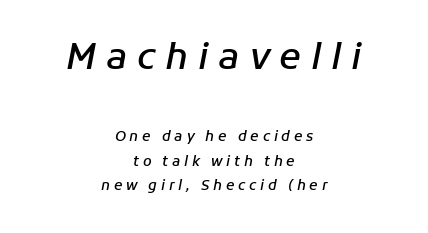
Q: Is the text bold? A: Semi-bold.
Q: Is the text italic (slanted)? A: Yes, it leans right by about 11 degrees.
Q: Is the text underlined? A: No.
Q: How is the paragraph aligned? A: Centered.
Q: Is the spacing between letters normal or unusually wide? A: Unusually wide.
Q: Which block of text is set in a larger size, the first (top) or the second (bottom)? A: The first (top) one.
Q: Width (condensed, normal, or wide)? A: Normal.
Q: Stroke contrast? A: Low.
Q: x-height? A: Medium.
Q: Monospaced? A: No.
